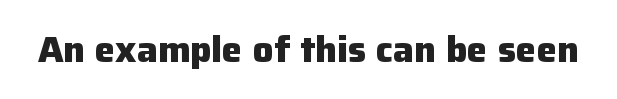
Q: Is the text bold? A: Yes.
Q: Is the text italic (slanted)? A: No, it is upright.
Q: Is the typeface a serif or a sans-serif typeface? A: Sans-serif.
Q: Is the text underlined? A: No.
Q: Is the spacing between letters normal or unusually wide? A: Normal.
Q: Width (condensed, normal, or wide)? A: Normal.
Q: Stroke contrast? A: Low.
Q: x-height? A: Medium.
Q: Monospaced? A: No.
